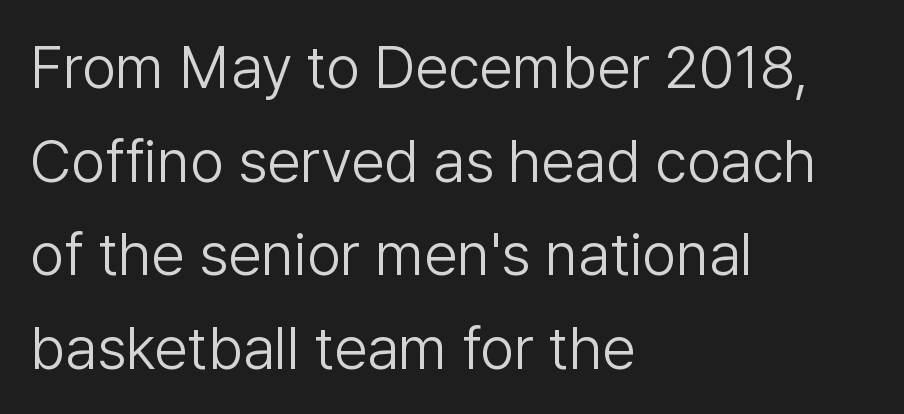
Q: Is the text bold? A: No.
Q: Is the text italic (slanted)? A: No, it is upright.
Q: Is the typeface a serif or a sans-serif typeface? A: Sans-serif.
Q: Is the text underlined? A: No.
Q: How is the paragraph aligned? A: Left-aligned.
Q: Is the spacing between letters normal or unusually wide? A: Normal.
Q: Is the spacing between lines tight, normal or loose? A: Normal.
Q: Width (condensed, normal, or wide)? A: Normal.
Q: Stroke contrast? A: Low.
Q: x-height? A: Medium.
Q: Monospaced? A: No.
